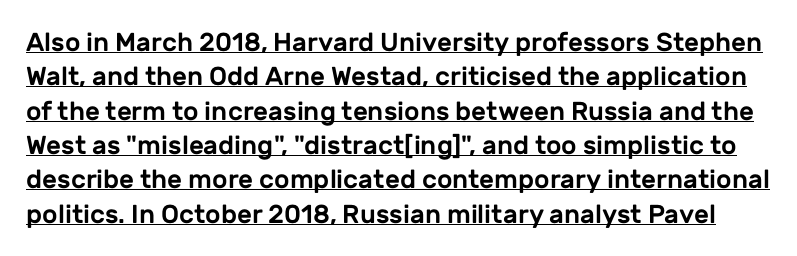
The image shows 26 px text type, upright; set normal line spacing (1.32x), normal letter spacing, underlined.
